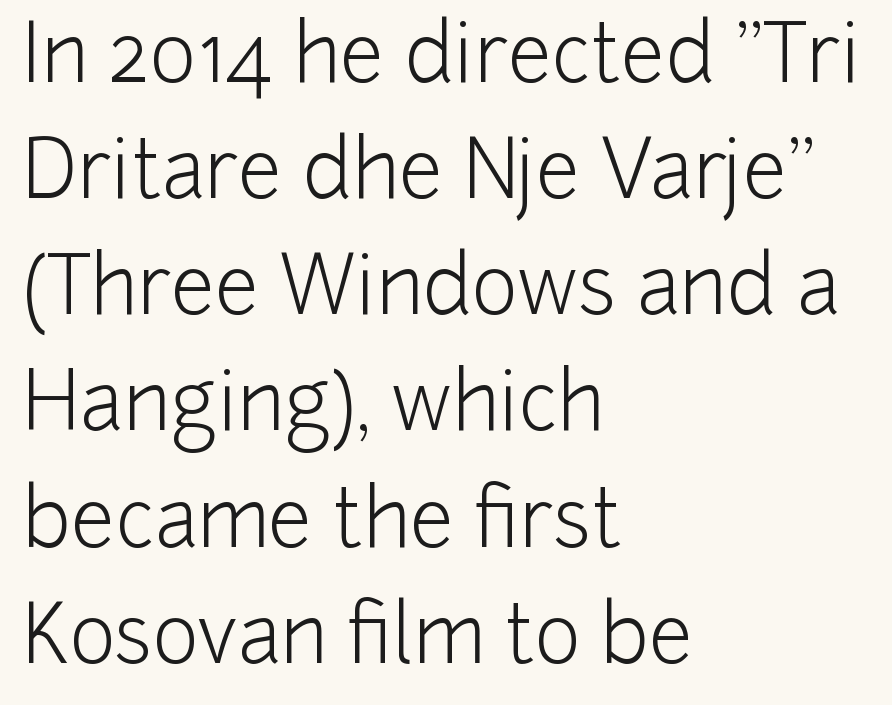
Letters have the restrained weight of plain body copy at most. The area under the type is left untouched. The letters stand upright; this is a roman face. Does extra space separate the letters? No, they use regular spacing. Whoever set this chose a conventional vertical rhythm.
